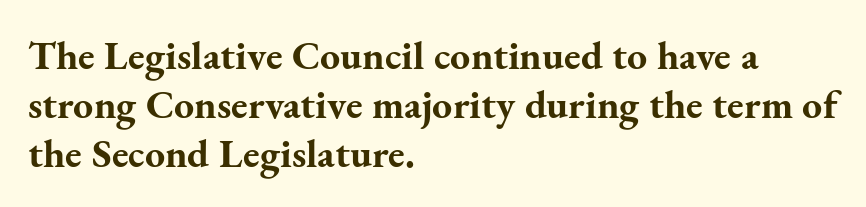
A classic flush-left, rag-right setting is used for this passage. Serifs: yes, visible at the terminals of the letterforms. Words appear dense and cohesive because spacing is normal. Descender tails drop into unmarked territory. The strokes are fattened all the way to bold.
